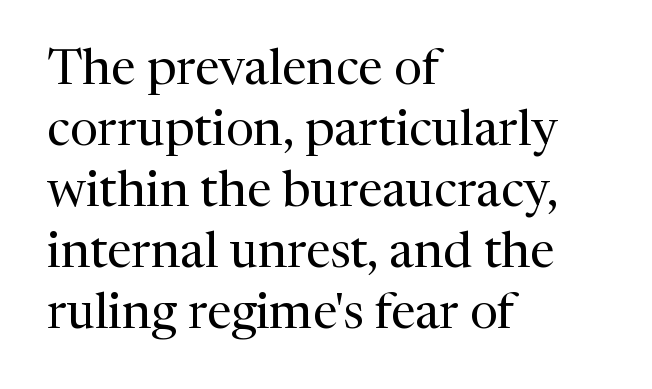
This is serif lettering, the kind often seen in printed books. Ink coverage per letter is moderate at most. How are the letters spaced? Ordinarily, with no added tracking. The axis of the letterforms is exactly vertical. Typeset ragged right — the left edge is the straight one. Just letters on the line, the space beneath them empty.
